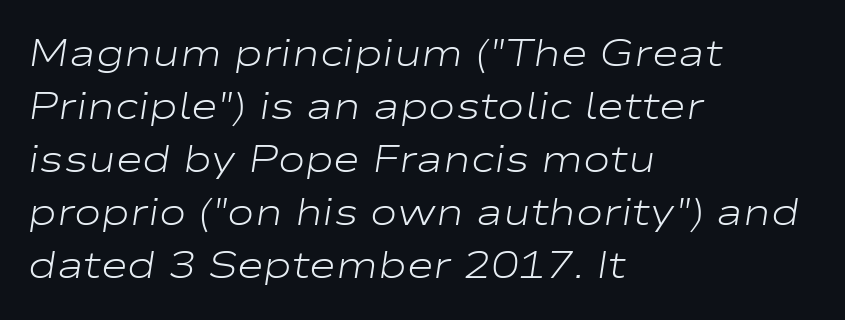
Here the designer chose a conventional face with non-uniform glyph widths. A typesetter would mark this as italic. Between one letter and the next there's only the usual sliver of space. The line-height multiplier appears to be the usual default. If you drew a ruler down the left edge, every line would touch it.
